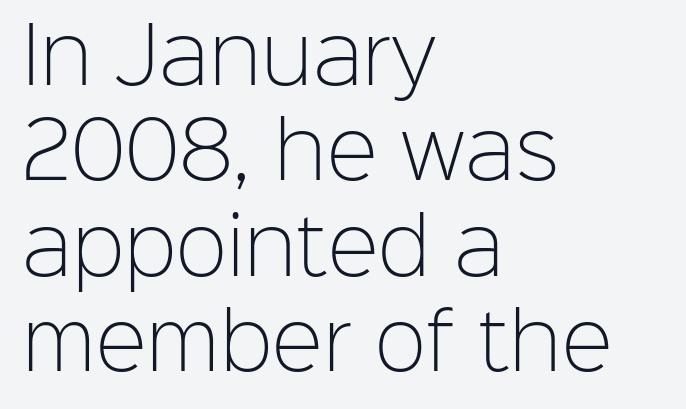
Observe the ordinary spacing: letters are neighbours, not strangers. Typeset ragged right — the left edge is the straight one. You could not count columns in this text — the font is proportionally spaced. Check where the strokes stop: nothing finishes them off — pure sans. Style check: upright.
